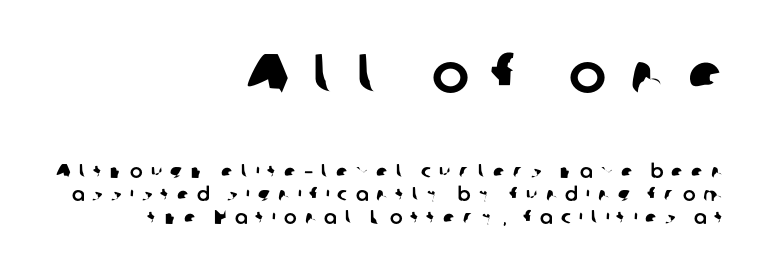
{"serif": "no", "width": "normal", "stroke_contrast": "low", "x_height": "medium", "monospaced": "no", "underline": "no", "align": "right", "line_spacing_ratio": 1.23, "letter_spacing": "wide", "letter_spacing_em": 0.42, "larger_block": "first", "size_ratio": 2.95, "glyph_px": 56}
